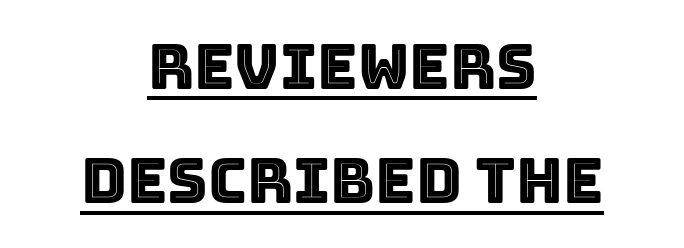
Q: Is the text italic (slanted)? A: No, it is upright.
Q: Is the text underlined? A: Yes.
Q: How is the paragraph aligned? A: Centered.
Q: Is the spacing between letters normal or unusually wide? A: Normal.
Q: Width (condensed, normal, or wide)? A: Normal.
Q: x-height? A: Large.
Q: Monospaced? A: No.
